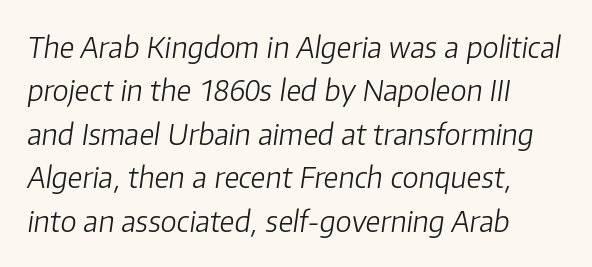
Left-aligned paragraph, ragged on the right. Unbolded letterforms with no extra heft. This sample uses plain, unmodified letter spacing. Here the designer chose a conventional face with non-uniform glyph widths.
